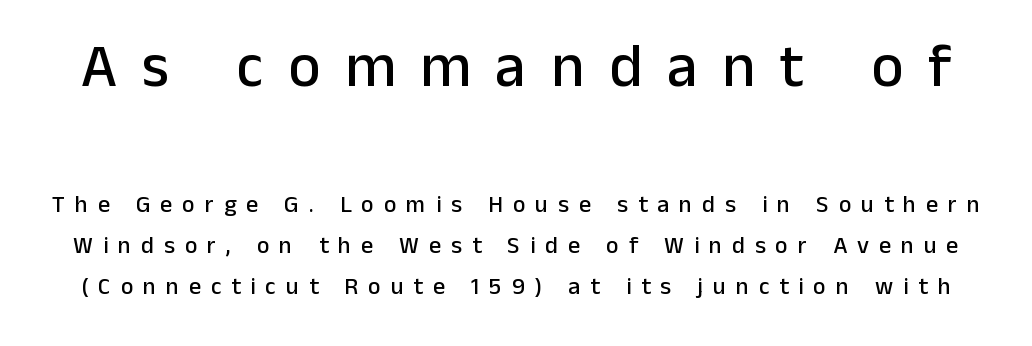
{"serif": "no", "italic": "no", "width": "normal", "stroke_contrast": "low", "x_height": "medium", "monospaced": "no", "underline": "no", "line_spacing_ratio": 1.72, "letter_spacing": "wide", "letter_spacing_em": 0.41, "larger_block": "first", "size_ratio": 2.54, "glyph_px": 61}
